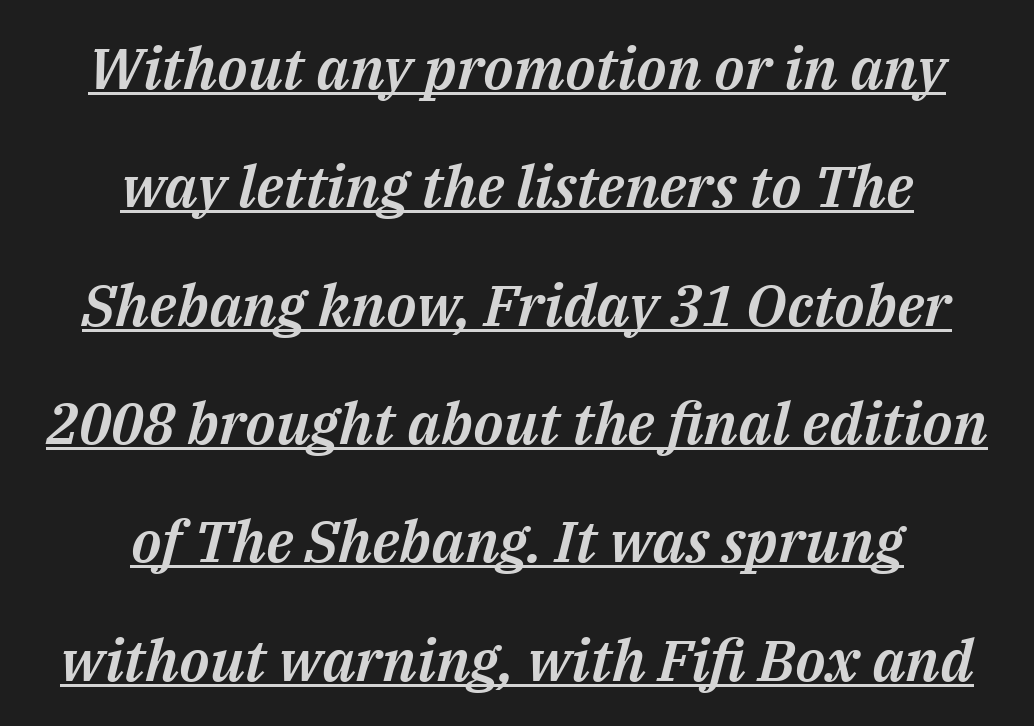
Q: Is the text italic (slanted)? A: Yes, it leans right by about 14 degrees.
Q: Is the text underlined? A: Yes.
Q: How is the paragraph aligned? A: Centered.
Q: Is the spacing between letters normal or unusually wide? A: Normal.
Q: Is the spacing between lines tight, normal or loose? A: Loose.
Q: Width (condensed, normal, or wide)? A: Normal.
Q: Stroke contrast? A: Medium.
Q: x-height? A: Medium.
Q: Monospaced? A: No.
